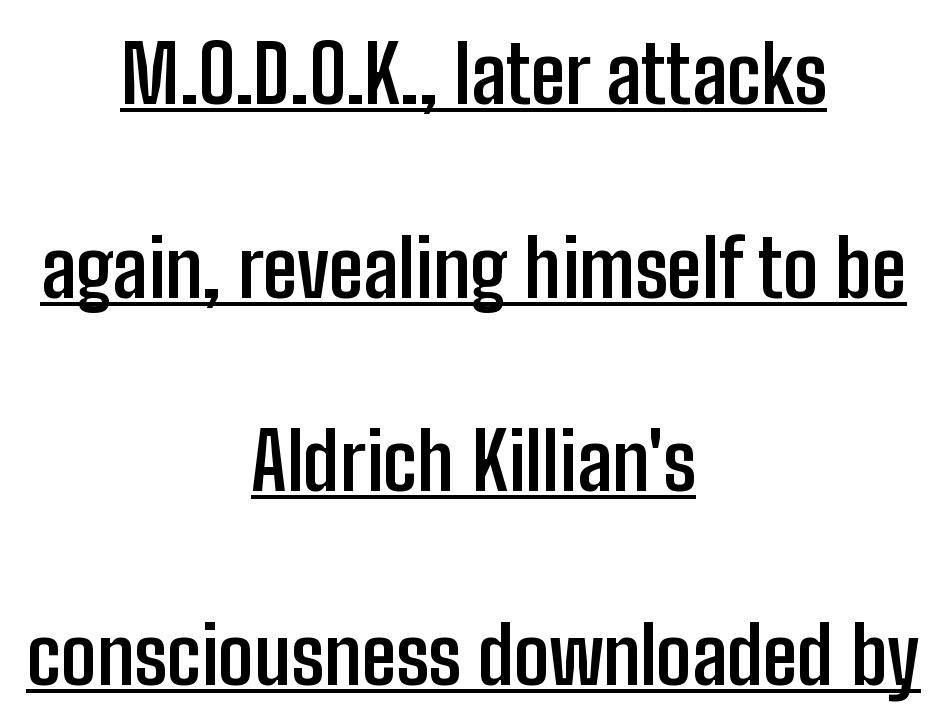
{"serif": "no", "italic": "no", "bold": "yes", "weight": "semibold", "width": "condensed", "stroke_contrast": "low", "x_height": "medium", "monospaced": "no", "underline": "yes", "align": "center", "line_spacing": "loose", "line_spacing_ratio": 2.45, "letter_spacing": "normal", "letter_spacing_em": 0.0, "glyph_px": 79}
